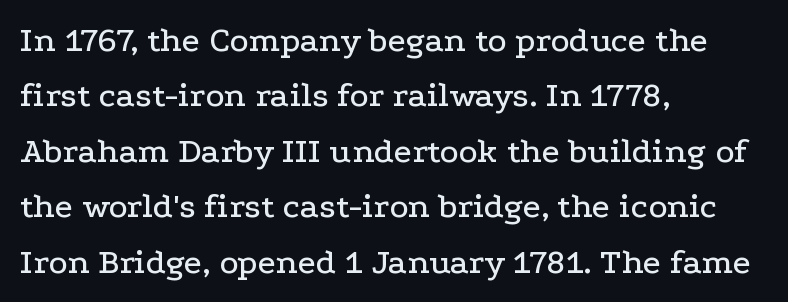
{"serif": "yes", "italic": "no", "width": "wide", "stroke_contrast": "low", "x_height": "medium", "monospaced": "no", "underline": "no", "align": "left", "line_spacing": "normal", "line_spacing_ratio": 1.54, "letter_spacing": "normal", "letter_spacing_em": 0.0, "glyph_px": 36}
